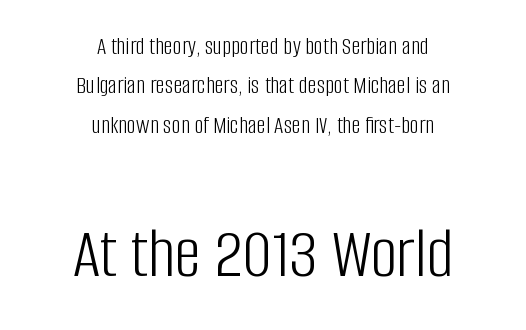
Q: Is the text bold? A: No.
Q: Is the text italic (slanted)? A: No, it is upright.
Q: Is the typeface a serif or a sans-serif typeface? A: Sans-serif.
Q: Is the text underlined? A: No.
Q: How is the paragraph aligned? A: Centered.
Q: Is the spacing between letters normal or unusually wide? A: Normal.
Q: Is the spacing between lines tight, normal or loose? A: Normal.
Q: Which block of text is set in a larger size, the first (top) or the second (bottom)? A: The second (bottom) one.
Q: Width (condensed, normal, or wide)? A: Condensed.
Q: Stroke contrast? A: Low.
Q: x-height? A: Large.
Q: Monospaced? A: No.
